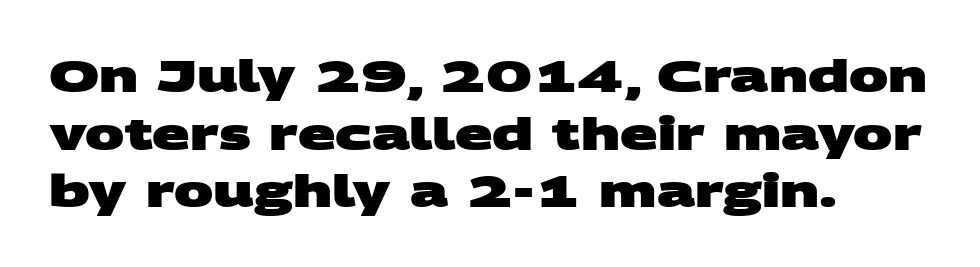
{"serif": "no", "bold": "yes", "weight": "heavy", "width": "wide", "stroke_contrast": "medium", "x_height": "large", "monospaced": "no", "underline": "no", "align": "left", "line_spacing": "normal", "line_spacing_ratio": 1.31, "letter_spacing": "normal", "letter_spacing_em": 0.0, "glyph_px": 44}
